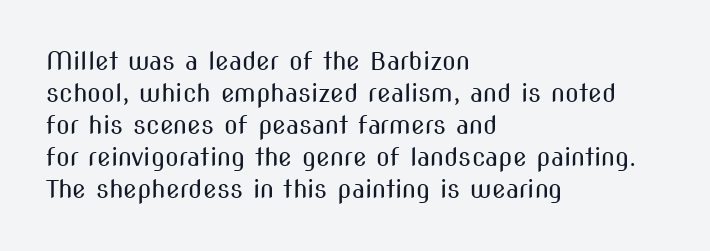
Glance below the letters and you will spot only blank space. The weight tops out at a normal text grade. Teacher's note: observe the even left margin — that is flush-left alignment. Interline gaps are of average width in this sample. In terms of posture, this sample is upright.
